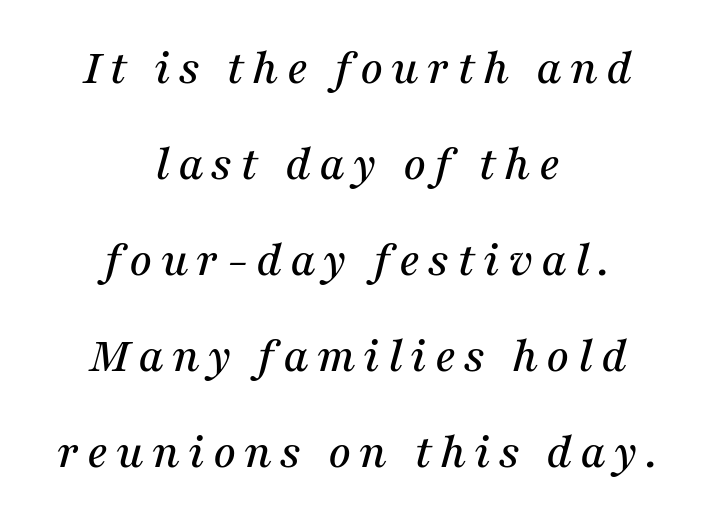
Looking at the ascenders, they clearly lean. You could not count columns in this text — the font is proportionally spaced. Rows of type keep a wide berth in the vertical direction. Serifs: yes, visible at the terminals of the letterforms.
